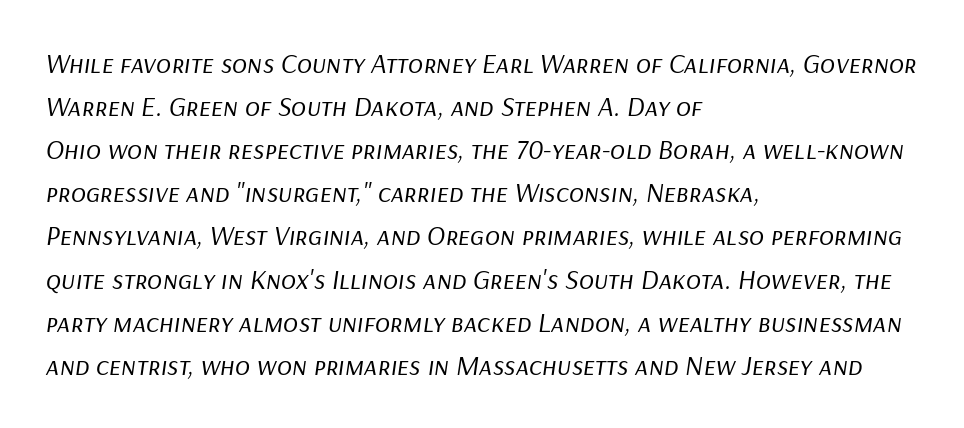
The image shows 28 px regular-weight type, italic (leaning right); set left-aligned, normal line spacing (1.54x), normal letter spacing, not underlined; low stroke contrast and a medium x-height.
